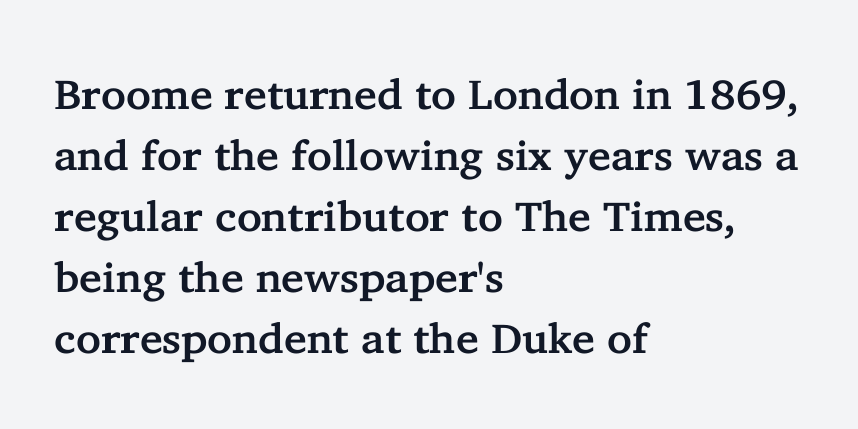
The image shows 42 px serif type, upright; set left-aligned, normal line spacing (1.45x), normal letter spacing, not underlined; low stroke contrast and a medium x-height.
